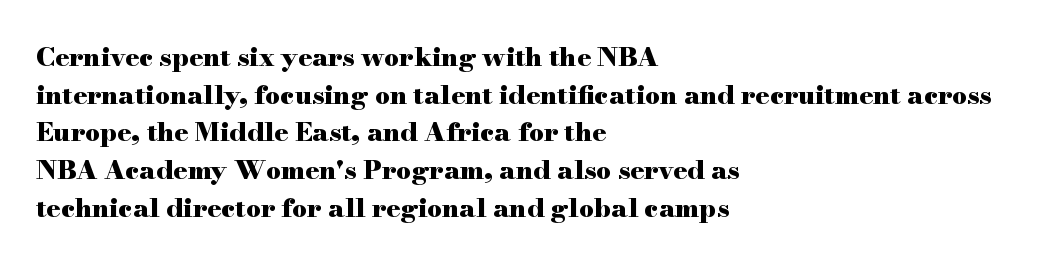
Q: Is the text bold? A: Yes.
Q: Is the text italic (slanted)? A: No, it is upright.
Q: Is the text underlined? A: No.
Q: How is the paragraph aligned? A: Left-aligned.
Q: Is the spacing between letters normal or unusually wide? A: Normal.
Q: Is the spacing between lines tight, normal or loose? A: Normal.
